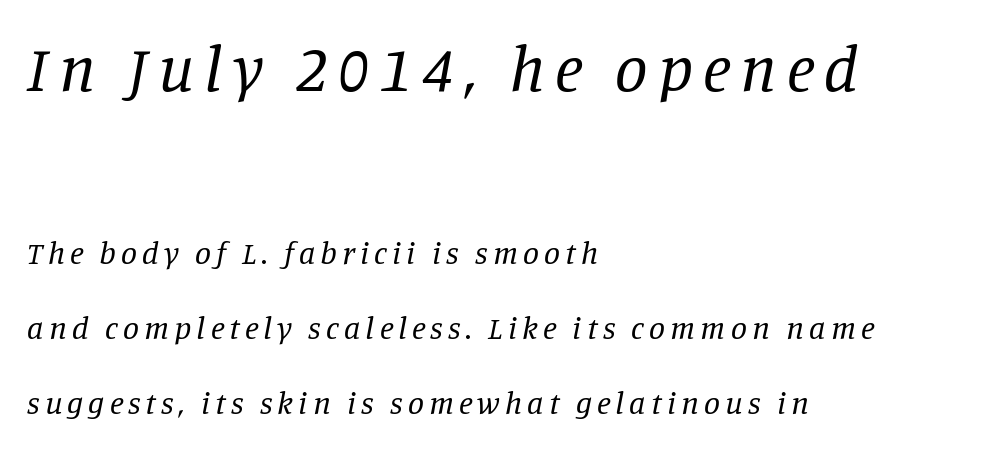
The image shows 65 px regular-weight serif type, italic (leaning right); set left-aligned, loose line spacing (2.35x), not underlined; the first (top) block is 2.03x larger; low stroke contrast and a large x-height.
